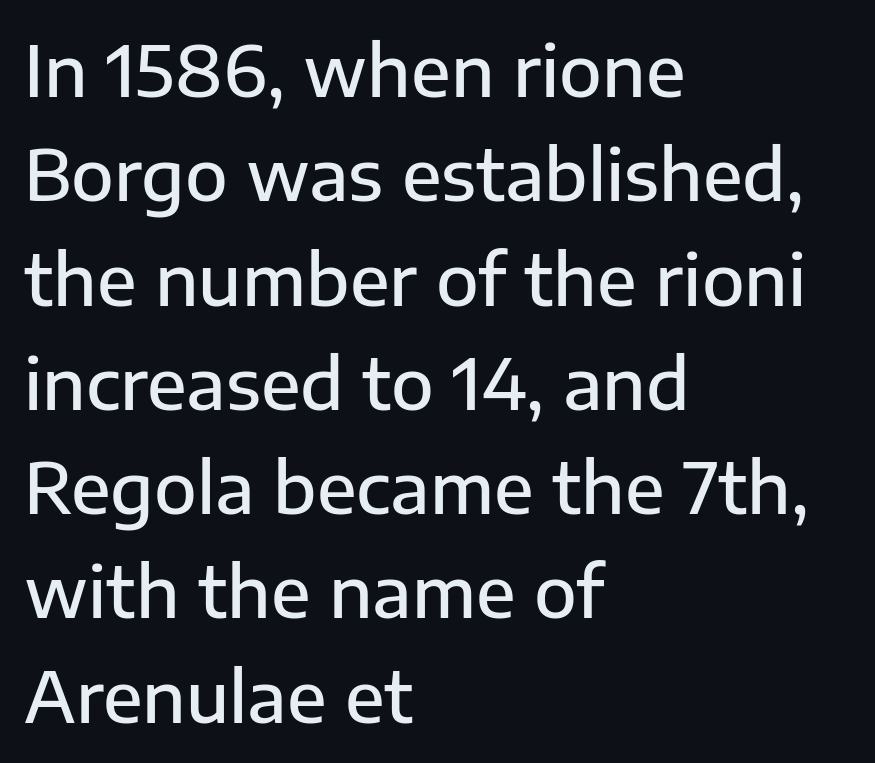
Look at the tracking — it's just the regular setting, nothing added. Every letter is mildly thick-stroked: semibold rather than bold. Varying glyph widths throughout — classic text-font behaviour. The ragged edge is on the right, which tells us the setting is flush left.
